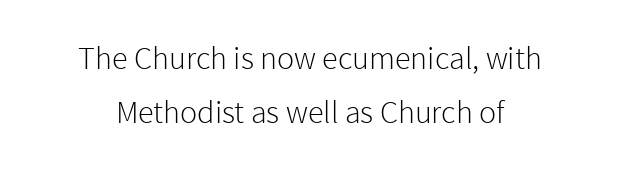
{"serif": "no", "italic": "no", "bold": "no", "weight": "light", "width": "normal", "x_height": "medium", "monospaced": "no", "underline": "no", "align": "center", "line_spacing": "normal", "line_spacing_ratio": 1.69, "letter_spacing": "normal", "letter_spacing_em": 0.0, "glyph_px": 32}
